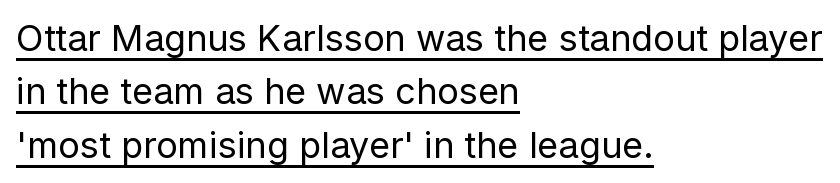
{"serif": "no", "italic": "no", "bold": "no", "weight": "regular", "width": "normal", "stroke_contrast": "low", "x_height": "medium", "monospaced": "no", "underline": "yes", "align": "left", "line_spacing": "normal", "line_spacing_ratio": 1.48, "letter_spacing": "normal", "letter_spacing_em": 0.0, "glyph_px": 36}
